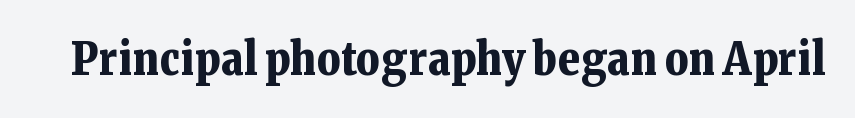
The image shows 45 px bold serif type, upright; set normal letter spacing, not underlined; low stroke contrast and a medium x-height.
